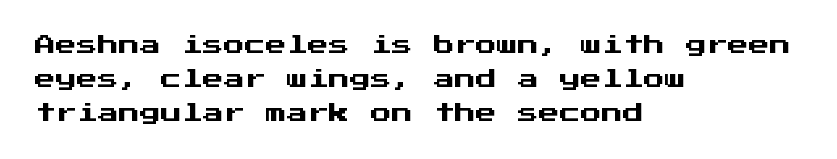
Reading down the block, your eye returns to a fixed left position each line. What's the leading like? Ordinary, nothing unusual. Each word holds together tightly as a unit, with standard inter-letter gaps. Anything drawn beneath the words? Only blank space.
